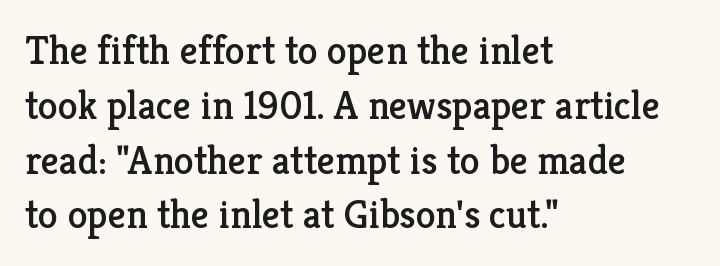
{"serif": "yes", "italic": "no", "width": "normal", "stroke_contrast": "low", "x_height": "medium", "monospaced": "no", "underline": "no", "align": "left", "line_spacing": "normal", "line_spacing_ratio": 1.37, "letter_spacing": "normal", "letter_spacing_em": 0.0, "glyph_px": 40}
